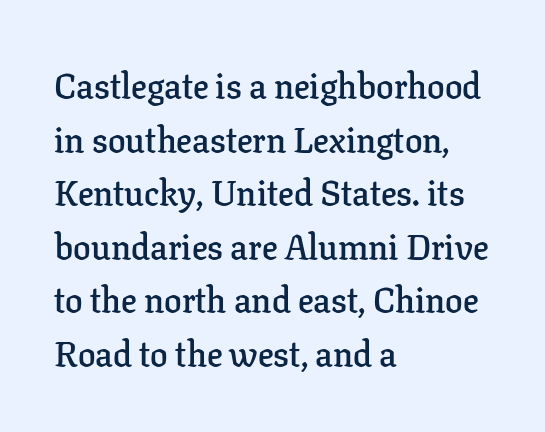
{"serif": "yes", "italic": "no", "bold": "semi", "weight": "semibold", "width": "normal", "stroke_contrast": "low", "x_height": "medium", "monospaced": "no", "underline": "no", "align": "left", "line_spacing": "normal", "line_spacing_ratio": 1.53, "letter_spacing": "normal", "letter_spacing_em": 0.0, "glyph_px": 35}
